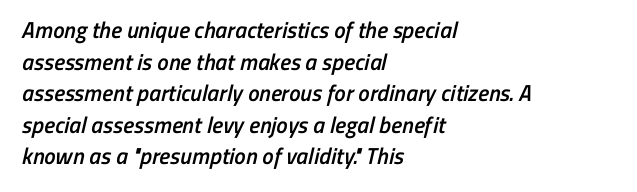
The image shows 23 px text type; set left-aligned, normal line spacing (1.37x), normal letter spacing, not underlined.
